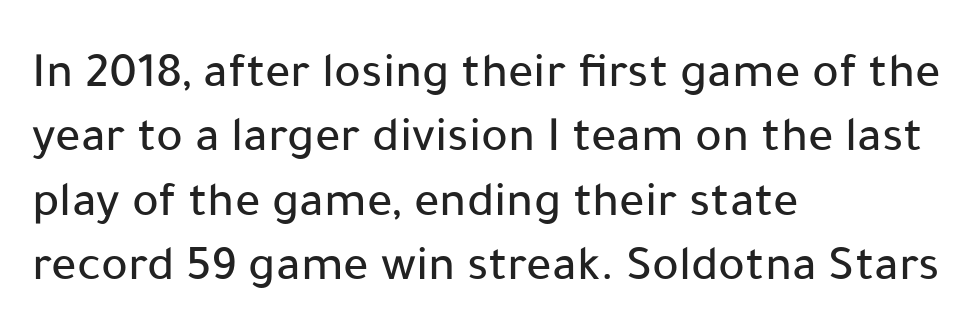
{"serif": "no", "italic": "no", "width": "normal", "stroke_contrast": "low", "x_height": "medium", "monospaced": "no", "underline": "no", "align": "left", "line_spacing": "normal", "line_spacing_ratio": 1.29, "letter_spacing": "normal", "letter_spacing_em": 0.0, "glyph_px": 50}
